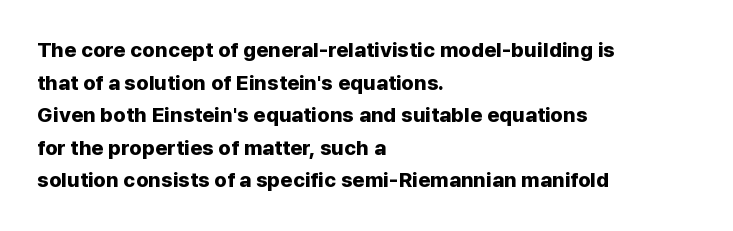
Q: Is the text bold? A: Yes.
Q: Is the text italic (slanted)? A: No, it is upright.
Q: Is the text underlined? A: No.
Q: How is the paragraph aligned? A: Left-aligned.
Q: Is the spacing between letters normal or unusually wide? A: Normal.
Q: Is the spacing between lines tight, normal or loose? A: Normal.
